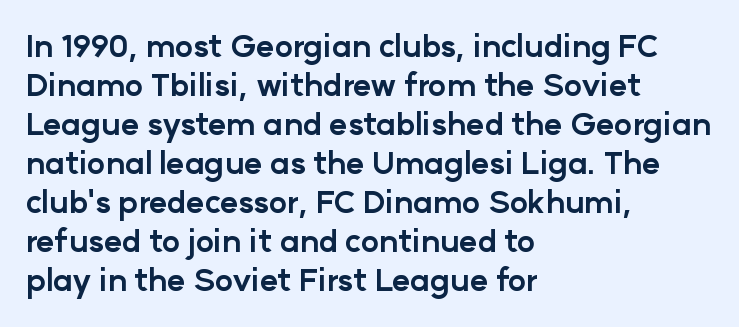
Quick note: interline space is typical. No feet cap the strokes, marking this as sans-serif type. The zone under the glyphs is completely vacant. I'd describe the lettering as bold — thick and assertive. Do the characters align in a grid? No, the font is proportional.
